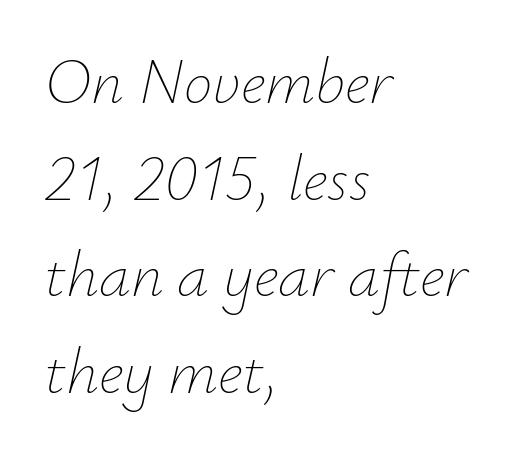
This rendering uses left alignment, leaving the right contour irregular. Default kerning and tracking; the words read as compact shapes. Summary of weight: not heavy and not bold. Interline gaps are of average width in this sample. Characters are canted at an angle relative to the baseline's perpendicular. Check the space under the baseline: it is left empty.
